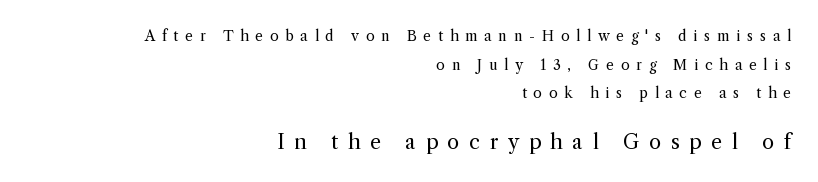
Each new line begins a long way beneath the previous one. The font sits on the lighter half of the weight spectrum, regular included. The lines are quadded right. Caption: upper text group reduced, lower text group enlarged. Style check: upright. Spacing between characters has been opened up far beyond the box default.
